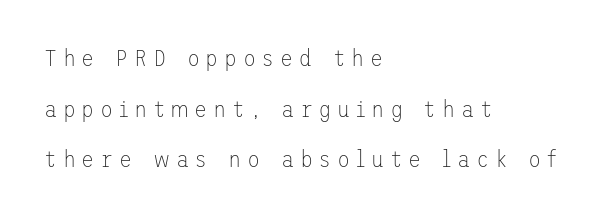
Here the glyphs are tracked loosely, breaking word shapes into spaced letters. Summary of weight: not heavy and not bold. Caption: multi-line text, flush left, ragged right. Nobody drew a line under any word here. Whoever set this chose breathing room over compactness in the vertical rhythm. Every character sits straight up, as roman type does.
